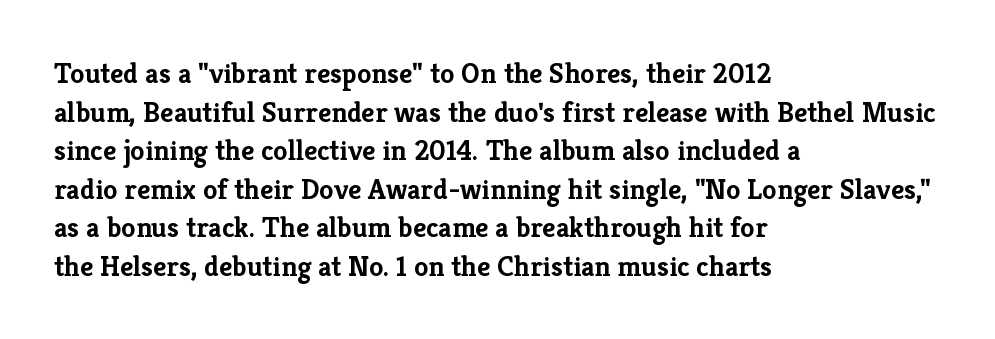
No italicization has been applied; the sample stays upright. A classic flush-left, rag-right setting is used for this passage. Students, observe: this is what conventionally led text looks like. The rendering shows small feet on the letterforms — a serif design. Character widths vary here, with narrow letters taking less room than wide ones. Letters rest on an invisible, unmarked baseline.
